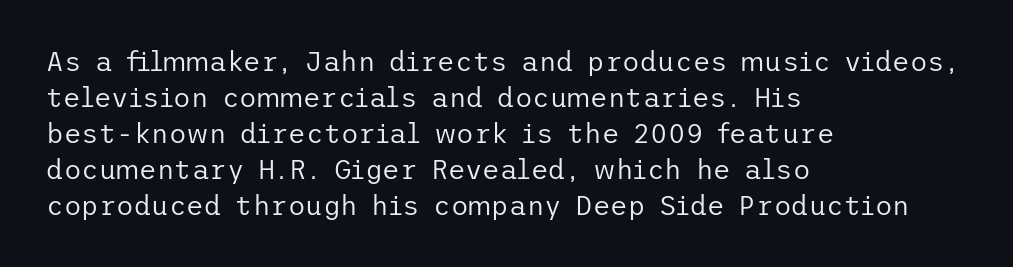
Q: Is the text bold? A: No.
Q: Is the text italic (slanted)? A: No, it is upright.
Q: Is the text underlined? A: No.
Q: How is the paragraph aligned? A: Left-aligned.
Q: Is the spacing between letters normal or unusually wide? A: Normal.
Q: Is the spacing between lines tight, normal or loose? A: Normal.
